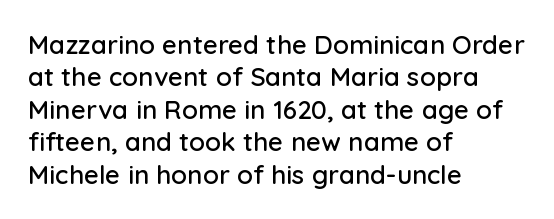
The image shows 26 px text type, upright; set left-aligned, normal line spacing (1.25x), normal letter spacing, not underlined.
